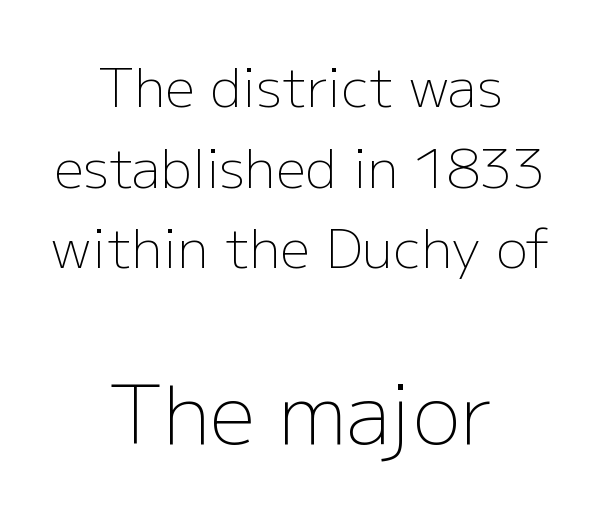
Leading: standard. Here the designer chose a conventional face with non-uniform glyph widths. The space directly below the letters is spotless. It's the straight-up-and-down kind of type. Scale increases going downward across the two blocks. A centered setting, common on invitations and titles, is used for this passage.
